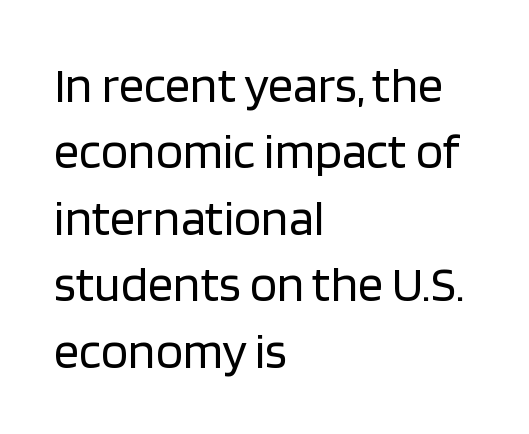
Check where the strokes stop: nothing finishes them off — pure sans. Interline gaps are of average width in this sample. The space directly below the letters is spotless. Letters have the restrained weight of plain body copy at most. A typesetter would call this proportional, since set widths differ per character. You could call the tracking neutral — neither tight nor loose.
